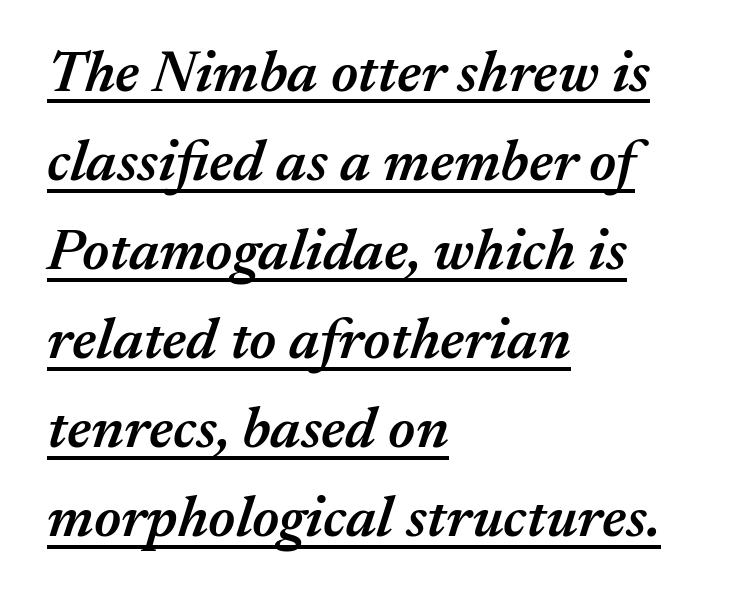
The image shows 59 px semibold type, italic (leaning right); set left-aligned, normal line spacing (1.51x), normal letter spacing, underlined; medium stroke contrast and a medium x-height.
